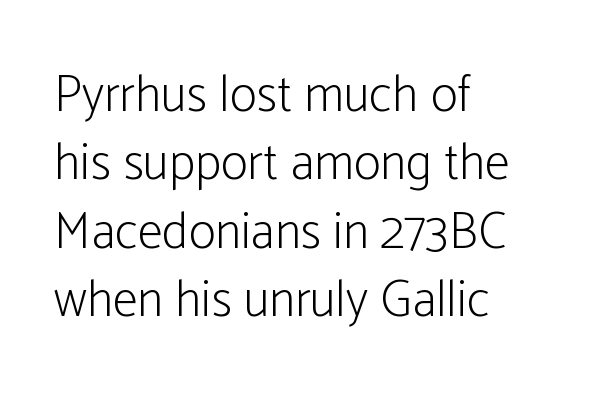
Summary of vertical rhythm: regular, with standard interline spacing. Is this a fixed-width face? No — the glyphs have proportional, varying widths. Lines of text with bare space underneath. Look at the bottom of the vertical strokes: they stop flat, with no serifs.
